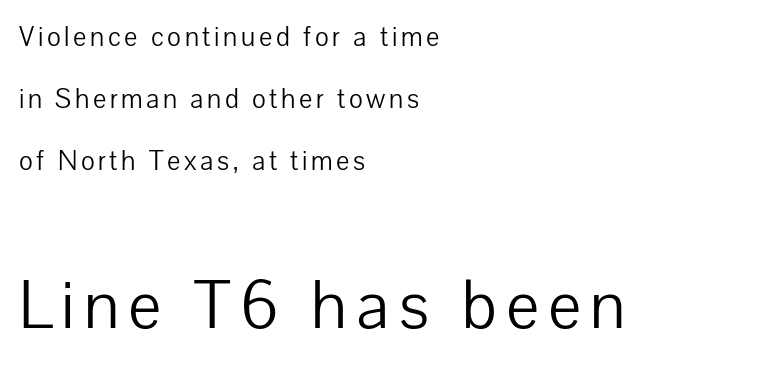
{"serif": "no", "italic": "no", "bold": "no", "weight": "light", "width": "normal", "stroke_contrast": "low", "x_height": "medium", "monospaced": "no", "underline": "no", "align": "left", "line_spacing": "loose", "line_spacing_ratio": 2.22, "larger_block": "second", "size_ratio": 2.5, "glyph_px": 70}
